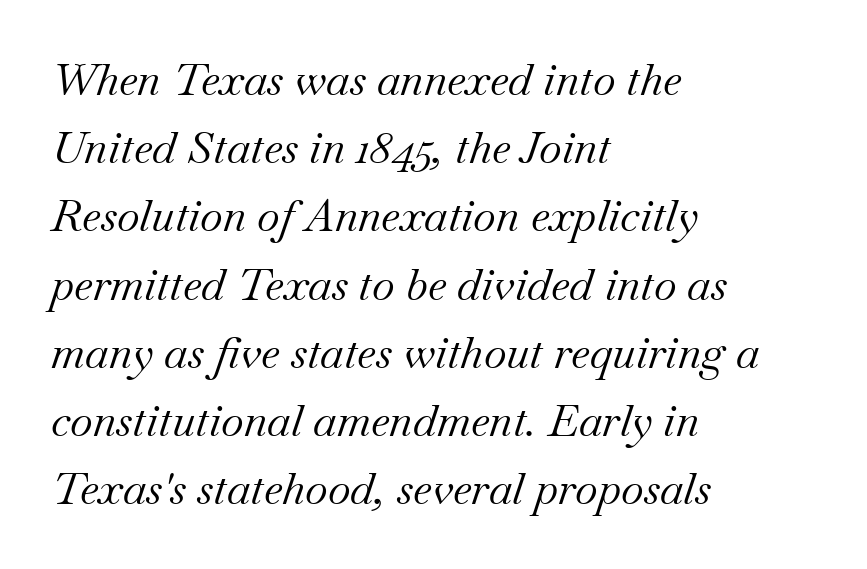
The image shows 44 px regular-weight serif type, italic (leaning right); set left-aligned, normal line spacing (1.55x), normal letter spacing, not underlined; medium stroke contrast and a small x-height.
